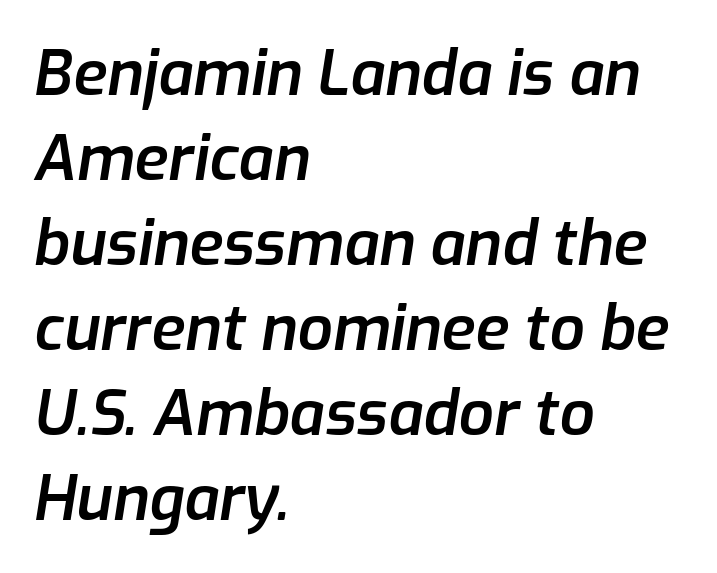
The image shows 62 px semibold type, italic (leaning right); set left-aligned, normal line spacing (1.37x), normal letter spacing, not underlined; low stroke contrast and a medium x-height.
